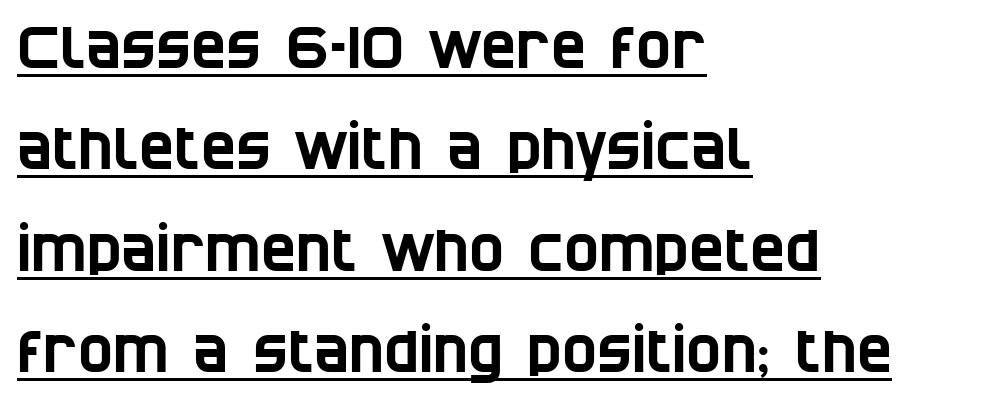
The image shows 59 px condensed sans-serif type; set left-aligned, line spacing 1.72x, normal letter spacing, underlined; low stroke contrast and a large x-height.
